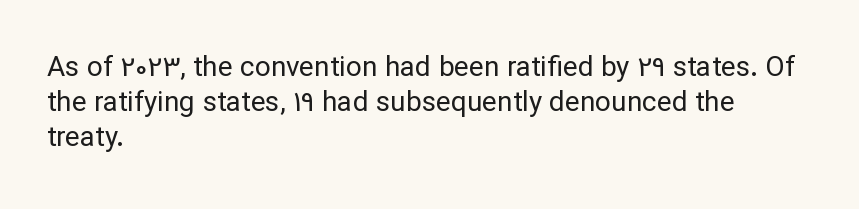
Q: Is the text bold? A: No.
Q: Is the text italic (slanted)? A: No, it is upright.
Q: Is the typeface a serif or a sans-serif typeface? A: Sans-serif.
Q: Is the text underlined? A: No.
Q: How is the paragraph aligned? A: Left-aligned.
Q: Is the spacing between letters normal or unusually wide? A: Normal.
Q: Is the spacing between lines tight, normal or loose? A: Normal.
Q: Width (condensed, normal, or wide)? A: Normal.
Q: Stroke contrast? A: Low.
Q: x-height? A: Medium.
Q: Monospaced? A: No.
